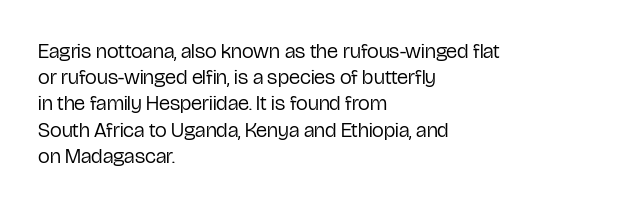
{"italic": "no", "bold": "no", "underline": "no", "align": "left", "line_spacing": "normal", "line_spacing_ratio": 1.25, "letter_spacing": "normal", "letter_spacing_em": 0.0, "glyph_px": 21}
